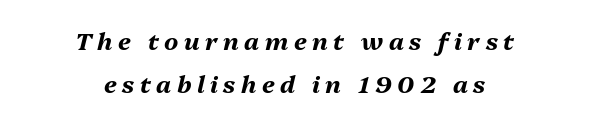
{"italic": "yes", "lean": "right", "slant_degrees": 13, "bold": "yes", "underline": "no", "align": "center", "line_spacing_ratio": 1.78, "letter_spacing": "wide", "letter_spacing_em": 0.23, "glyph_px": 24}
